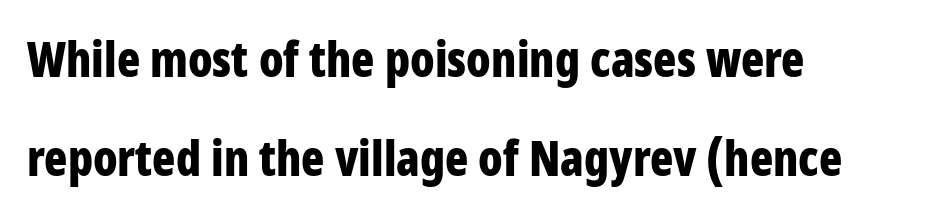
Q: Is the text bold? A: Yes.
Q: Is the text italic (slanted)? A: No, it is upright.
Q: Is the typeface a serif or a sans-serif typeface? A: Sans-serif.
Q: Is the text underlined? A: No.
Q: How is the paragraph aligned? A: Left-aligned.
Q: Is the spacing between letters normal or unusually wide? A: Normal.
Q: Is the spacing between lines tight, normal or loose? A: Loose.
Q: Width (condensed, normal, or wide)? A: Condensed.
Q: Stroke contrast? A: Low.
Q: x-height? A: Large.
Q: Monospaced? A: No.
